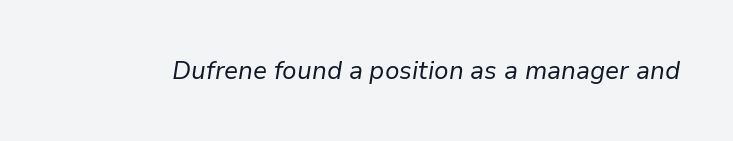
How are the letters spaced? Ordinarily, with no added tracking. Letters have the restrained weight of plain body copy at most. The specimen omits any rule beneath the text block's lines. Slanted lettering throughout.
